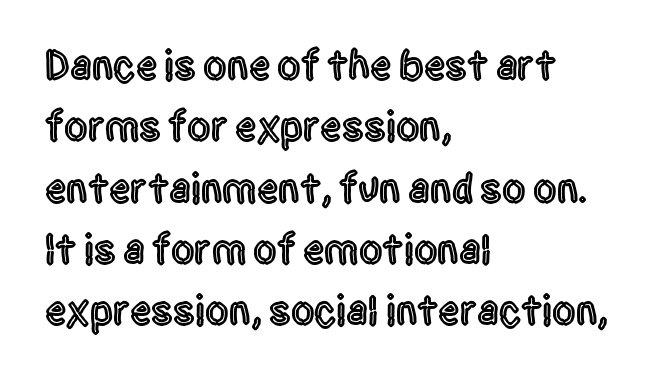
Q: Is the text italic (slanted)? A: No, it is upright.
Q: Is the typeface a serif or a sans-serif typeface? A: Sans-serif.
Q: Is the text underlined? A: No.
Q: How is the paragraph aligned? A: Left-aligned.
Q: Is the spacing between letters normal or unusually wide? A: Normal.
Q: Is the spacing between lines tight, normal or loose? A: Normal.
Q: Width (condensed, normal, or wide)? A: Condensed.
Q: x-height? A: Large.
Q: Monospaced? A: No.
